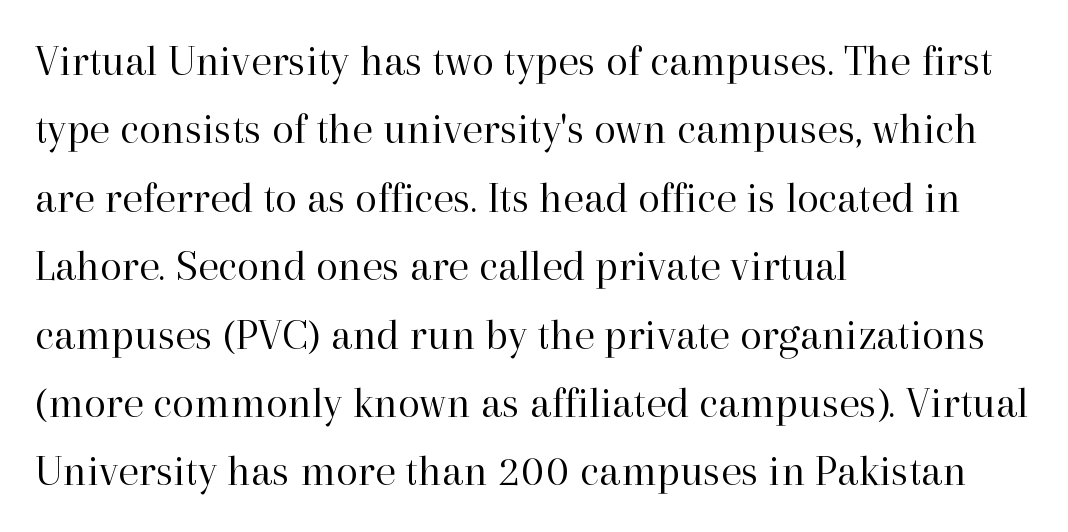
Summary of vertical rhythm: regular, with standard interline spacing. Does extra space separate the letters? No, they use regular spacing. A typesetter would mark this as roman, not italic. In terms of letterform style, serifs are clearly present. The letterforms sit at book weight or below. If you drew a ruler down the left edge, every line would touch it.
